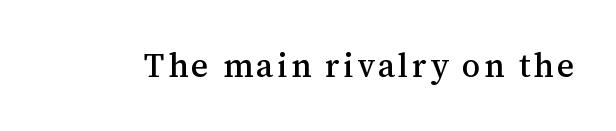
Q: Is the text italic (slanted)? A: No, it is upright.
Q: Is the typeface a serif or a sans-serif typeface? A: Serif.
Q: Is the text underlined? A: No.
Q: Width (condensed, normal, or wide)? A: Normal.
Q: Stroke contrast? A: Medium.
Q: x-height? A: Medium.
Q: Monospaced? A: No.
